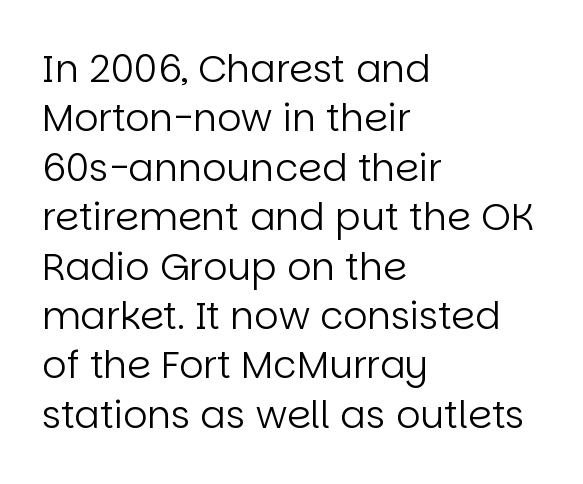
Nothing heavy about these letters — not bold at all. Here the glyphs are tracked normally, forming tight word shapes. Look at the bottom of the vertical strokes: they stop flat, with no serifs. Typeset ragged right — the left edge is the straight one. Quick note: not italic, upright. The foot of each line stays bare and open.
